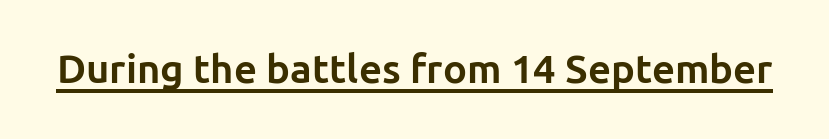
The image shows 40 px bold sans-serif type, upright; set normal letter spacing, underlined; low stroke contrast and a medium x-height.
